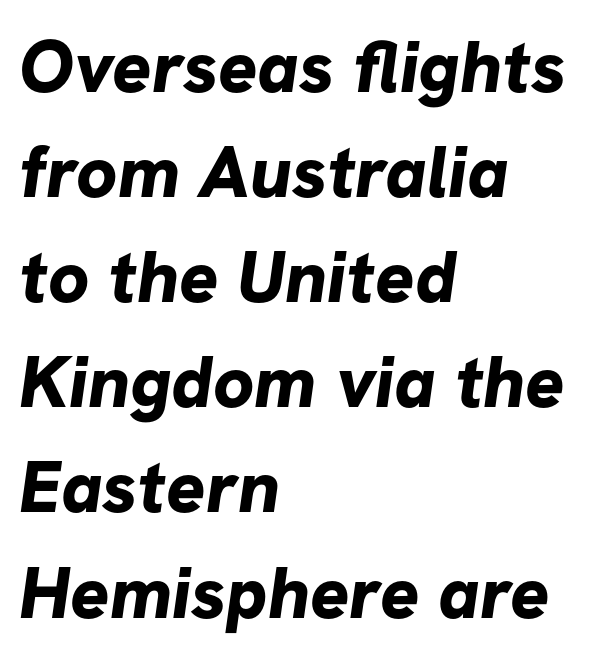
This block has exactly the height ordinary leading produces. A typesetter would call this proportional, since set widths differ per character. Spacing between characters is what you'd get straight out of the box. Each glyph is drawn with heavy, bold strokes. A sans-serif font was chosen for this passage.
